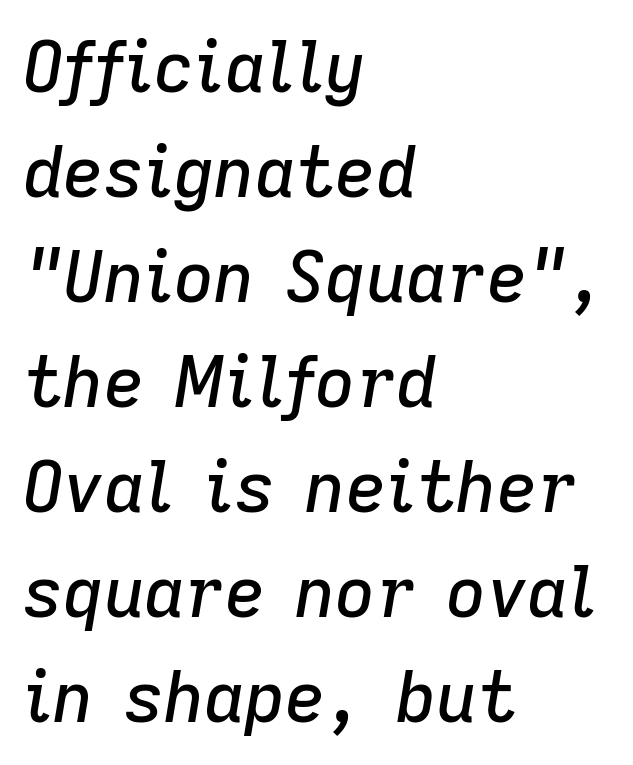
The image shows 70 px text type, italic (leaning right); set left-aligned, normal line spacing (1.5x), normal letter spacing, not underlined; low stroke contrast and a medium x-height.
